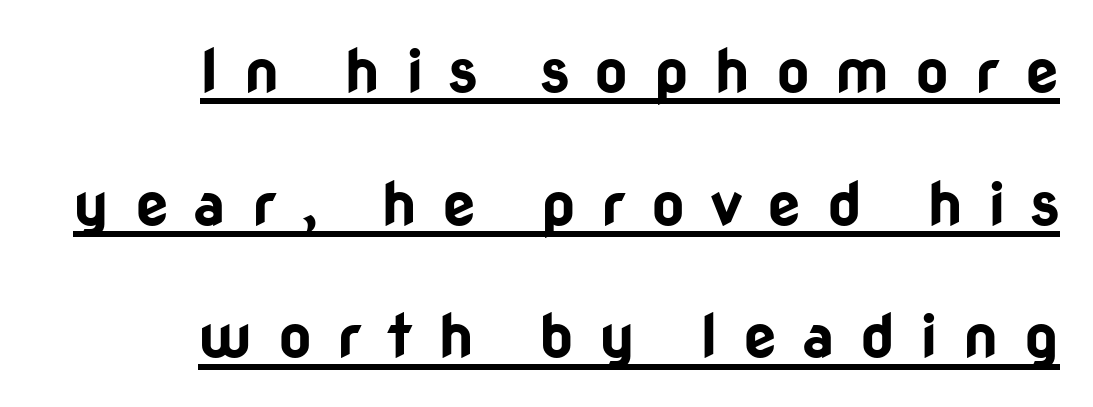
{"serif": "no", "italic": "no", "bold": "yes", "weight": "bold", "width": "normal", "stroke_contrast": "low", "x_height": "medium", "monospaced": "no", "underline": "yes", "align": "right", "line_spacing": "loose", "line_spacing_ratio": 2.25, "letter_spacing": "wide", "letter_spacing_em": 0.43, "glyph_px": 59}
